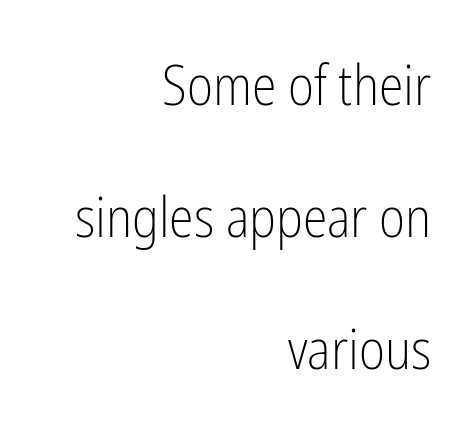
{"serif": "no", "italic": "no", "bold": "no", "weight": "light", "width": "condensed", "stroke_contrast": "low", "x_height": "medium", "monospaced": "no", "underline": "no", "align": "right", "line_spacing": "loose", "line_spacing_ratio": 2.36, "letter_spacing": "normal", "letter_spacing_em": 0.0, "glyph_px": 56}
